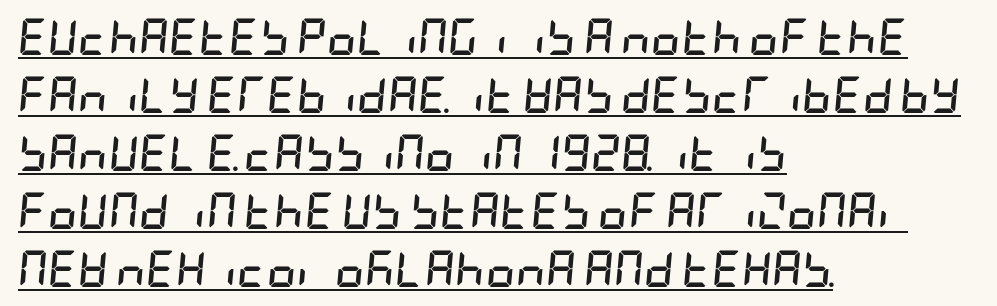
Q: Is the text bold? A: Yes.
Q: Is the text italic (slanted)? A: Yes, it leans right by about 5 degrees.
Q: Is the text underlined? A: Yes.
Q: How is the paragraph aligned? A: Left-aligned.
Q: Is the spacing between letters normal or unusually wide? A: Normal.
Q: Is the spacing between lines tight, normal or loose? A: Normal.
Q: Width (condensed, normal, or wide)? A: Condensed.
Q: Stroke contrast? A: Low.
Q: x-height? A: Large.
